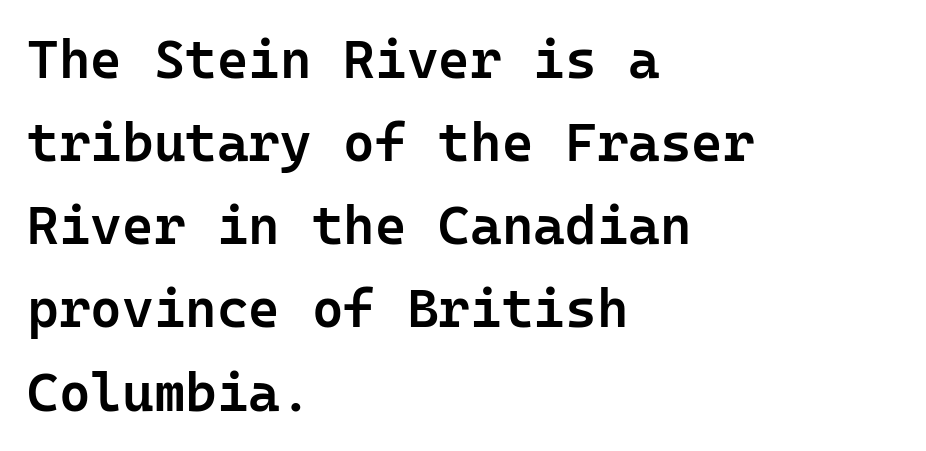
The image shows 54 px semibold sans-serif type, upright; set left-aligned, normal line spacing (1.54x), normal letter spacing, not underlined; low stroke contrast and a medium x-height.
